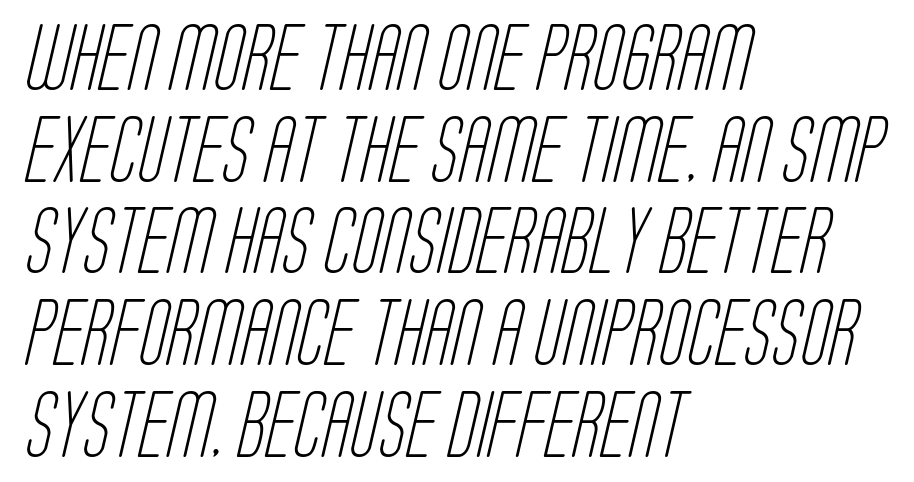
Q: Is the text bold? A: No.
Q: Is the typeface a serif or a sans-serif typeface? A: Sans-serif.
Q: Is the text underlined? A: No.
Q: How is the paragraph aligned? A: Left-aligned.
Q: Is the spacing between letters normal or unusually wide? A: Normal.
Q: Is the spacing between lines tight, normal or loose? A: Normal.
Q: Width (condensed, normal, or wide)? A: Condensed.
Q: Stroke contrast? A: Low.
Q: x-height? A: Large.
Q: Monospaced? A: No.
